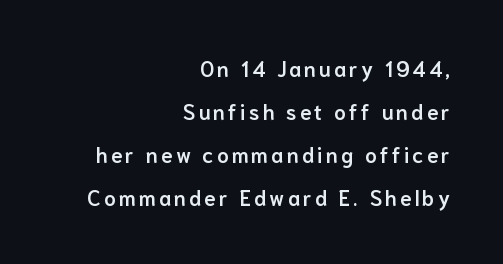
The image shows 21 px text type, upright; set right-aligned, loose line spacing (2.04x), not underlined.
